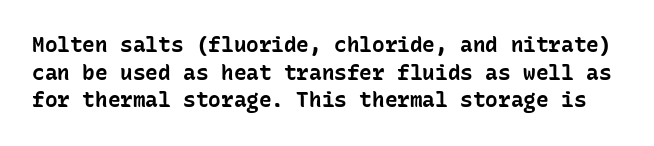
{"italic": "no", "bold": "yes", "underline": "no", "line_spacing": "normal", "line_spacing_ratio": 1.31, "letter_spacing": "normal", "letter_spacing_em": 0.0, "glyph_px": 21}
